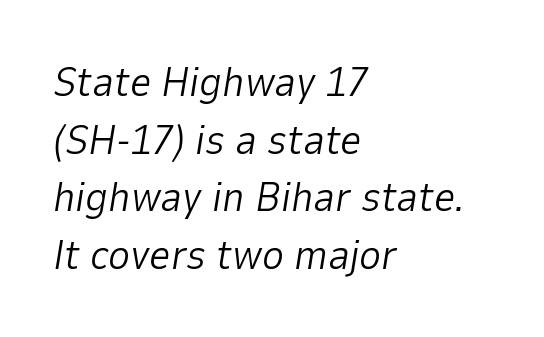
The image shows 42 px light type, italic (leaning right); set left-aligned, normal line spacing (1.37x), normal letter spacing, not underlined; low stroke contrast and a medium x-height.
